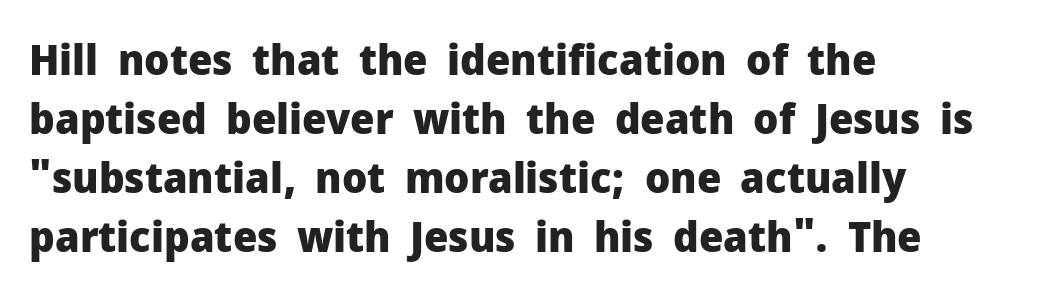
{"serif": "no", "italic": "no", "bold": "yes", "weight": "heavy", "width": "normal", "stroke_contrast": "low", "x_height": "medium", "monospaced": "no", "underline": "no", "align": "left", "line_spacing": "normal", "line_spacing_ratio": 1.37, "letter_spacing": "normal", "letter_spacing_em": 0.0, "glyph_px": 43}
